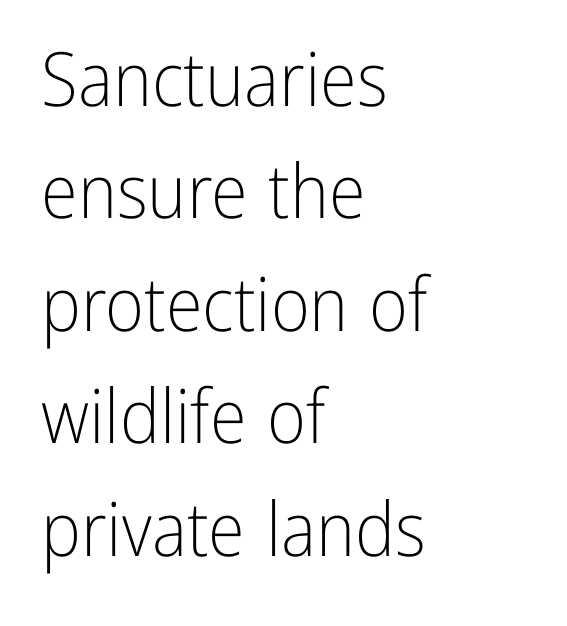
The image shows 75 px light, condensed sans-serif type, upright; set left-aligned, normal line spacing (1.5x), normal letter spacing, not underlined; low stroke contrast and a medium x-height.
